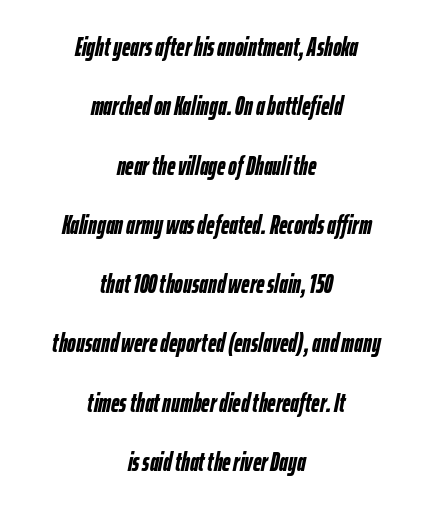
The image shows 26 px bold type, italic (leaning right); set centered, loose line spacing (2.28x), normal letter spacing, not underlined.
